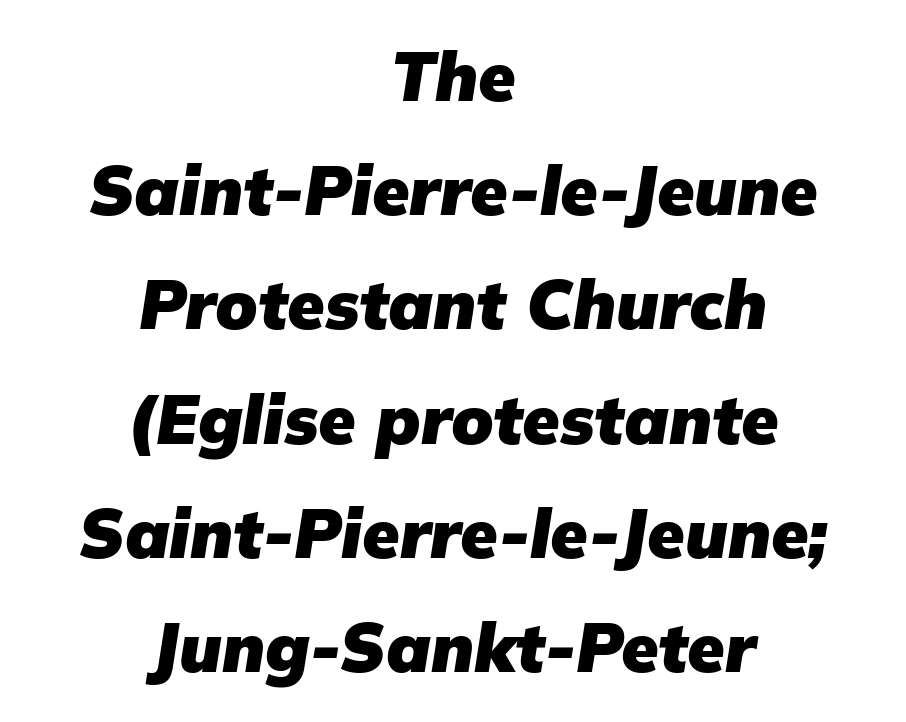
The image shows 68 px heavy type, italic (leaning right); set centered, normal line spacing (1.68x), normal letter spacing, not underlined; low stroke contrast and a medium x-height.
